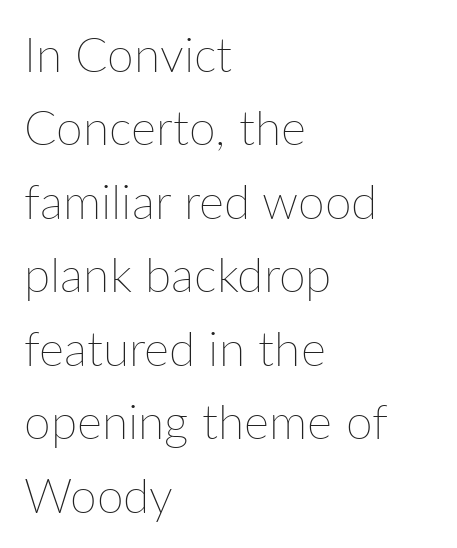
Nothing unusual about the tracking: characters are spaced as the font intends. In terms of posture, this sample is upright. Weight: not bold — regular or lighter. The lines sit at an ordinary, default distance from one another. The space directly below the letters is spotless.
